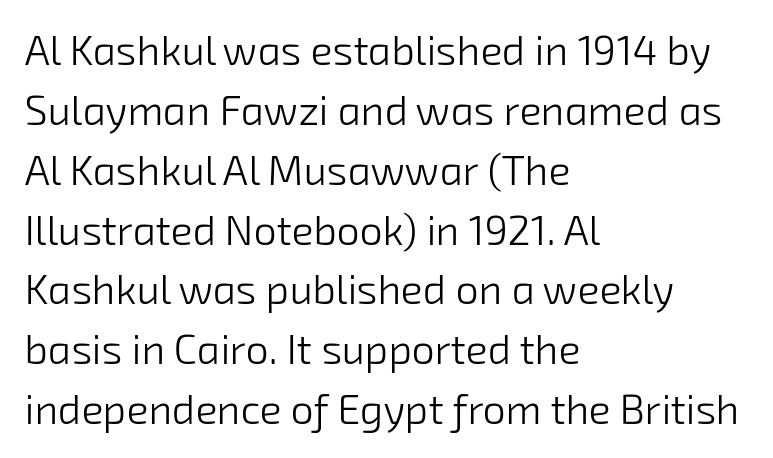
Evenly set lines give the paragraph a standard silhouette. The foot of each line stays bare and open. These lines are composed in type without serifs. Stems here are at most as thick as an everyday book face. Spacing verdict: proportional, widths tailored to each character. These lines keep a tight, regular rhythm from letter to letter.
